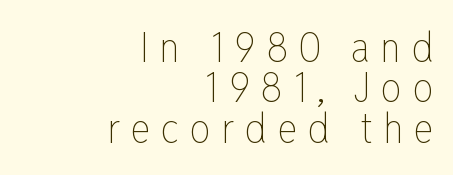
The image shows 42 px thin, condensed type, upright; set right-aligned, tight line spacing (0.96x), unusually wide letter spacing (+0.25 em), not underlined; low stroke contrast and a medium x-height.
